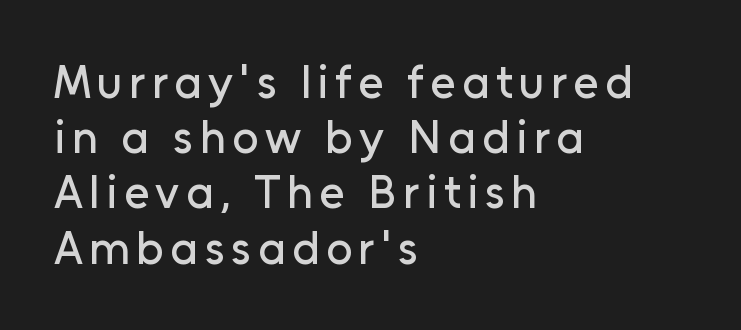
Left-aligned paragraph, ragged on the right. Font category for this specimen: sans-serif. A bare baseline throughout the passage. Tall strokes in this sample are plumb rather than angled. The rendering uses natural spacing where letterforms have individual widths.
